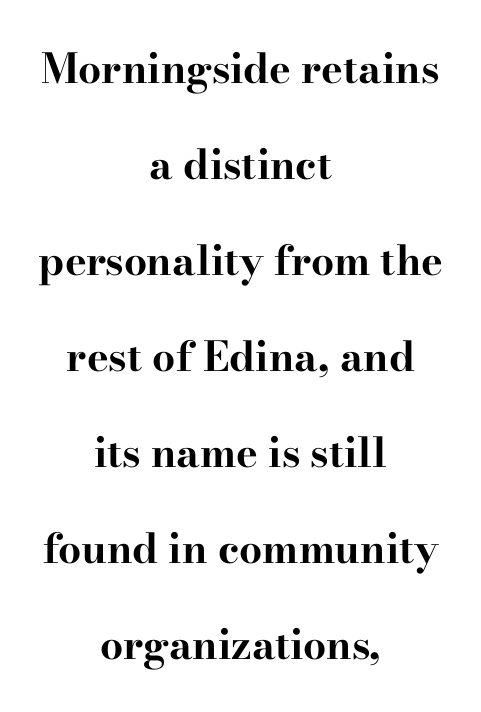
The image shows 41 px bold, wide serif type, upright; set centered, loose line spacing (2.34x), normal letter spacing, not underlined; high stroke contrast and a small x-height.
